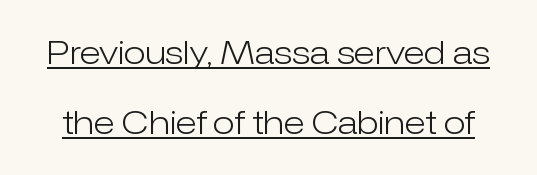
{"serif": "no", "italic": "no", "bold": "no", "weight": "light", "width": "normal", "stroke_contrast": "low", "x_height": "medium", "monospaced": "no", "underline": "yes", "line_spacing": "loose", "line_spacing_ratio": 2.18, "letter_spacing": "normal", "letter_spacing_em": 0.0, "glyph_px": 32}
